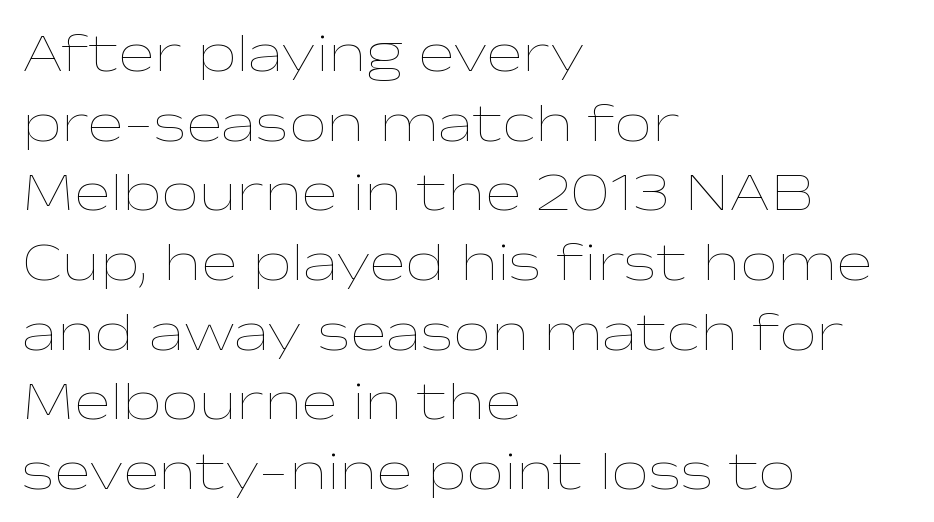
{"italic": "no", "bold": "no", "weight": "thin", "width": "wide", "stroke_contrast": "low", "x_height": "medium", "monospaced": "no", "underline": "no", "align": "left", "line_spacing": "normal", "line_spacing_ratio": 1.29, "letter_spacing": "normal", "letter_spacing_em": 0.0, "glyph_px": 54}
